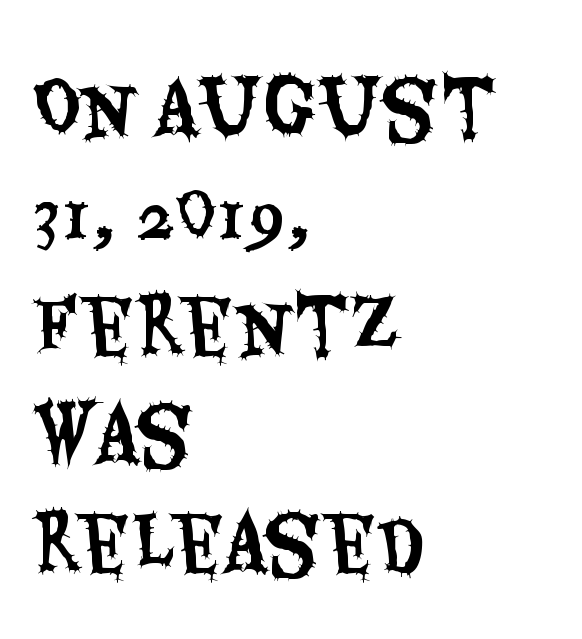
{"serif": "no", "italic": "no", "width": "condensed", "stroke_contrast": "medium", "x_height": "large", "monospaced": "no", "underline": "no", "align": "left", "line_spacing": "normal", "line_spacing_ratio": 1.49, "letter_spacing": "normal", "letter_spacing_em": 0.0, "glyph_px": 73}
